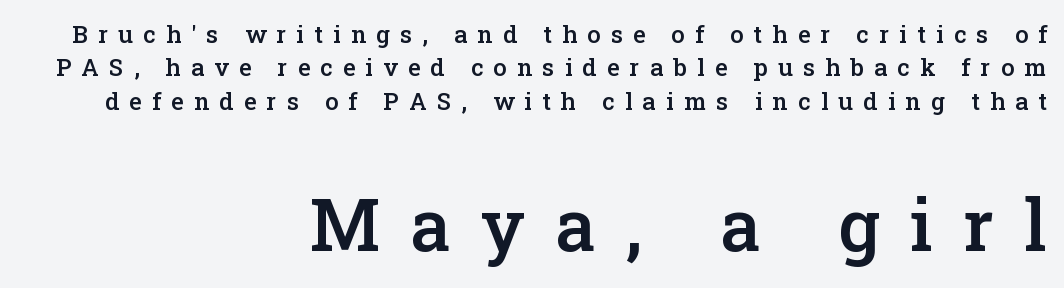
Q: Is the text bold? A: Semi-bold.
Q: Is the text italic (slanted)? A: No, it is upright.
Q: Is the typeface a serif or a sans-serif typeface? A: Serif.
Q: Is the text underlined? A: No.
Q: How is the paragraph aligned? A: Right-aligned.
Q: Is the spacing between letters normal or unusually wide? A: Unusually wide.
Q: Is the spacing between lines tight, normal or loose? A: Normal.
Q: Which block of text is set in a larger size, the first (top) or the second (bottom)? A: The second (bottom) one.
Q: Width (condensed, normal, or wide)? A: Normal.
Q: Stroke contrast? A: Low.
Q: x-height? A: Medium.
Q: Monospaced? A: No.
